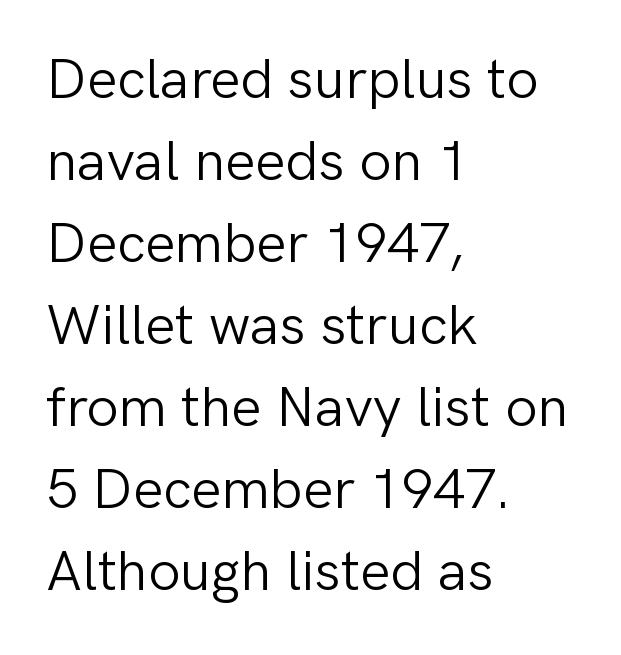
No chunkiness to these letters — they're not bold. One-word summary of the alignment: left. Do the characters align in a grid? No, the font is proportional. No extra tracking has been applied to these lines.
